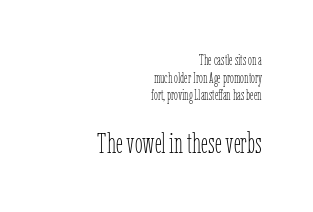
The image shows 28 px thin, condensed type, upright; set right-aligned, normal line spacing (1.26x), normal letter spacing, not underlined; the second (bottom) block is 2.0x larger; low stroke contrast and a medium x-height.
